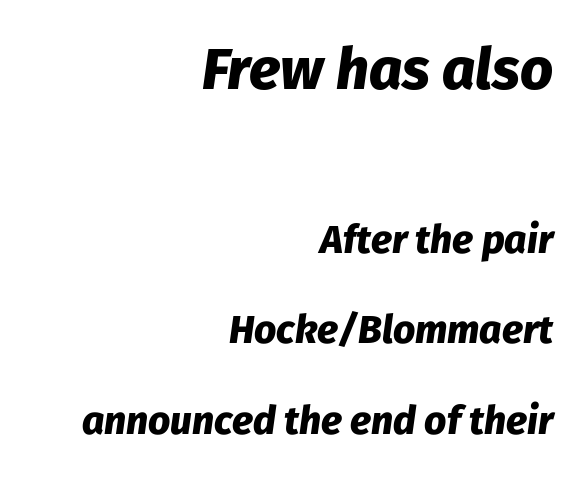
The image shows 58 px heavy type, italic (leaning right); set right-aligned, loose line spacing (2.33x), normal letter spacing, not underlined; the first (top) block is 1.49x larger; low stroke contrast and a medium x-height.
